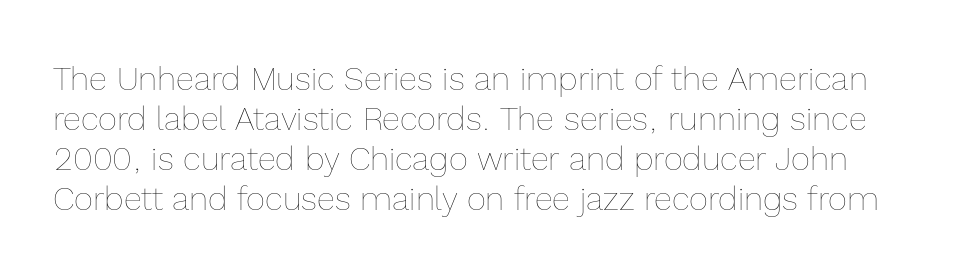
{"italic": "no", "bold": "no", "weight": "thin", "width": "normal", "x_height": "medium", "monospaced": "no", "underline": "no", "line_spacing_ratio": 1.21, "letter_spacing": "normal", "letter_spacing_em": 0.0, "glyph_px": 33}
